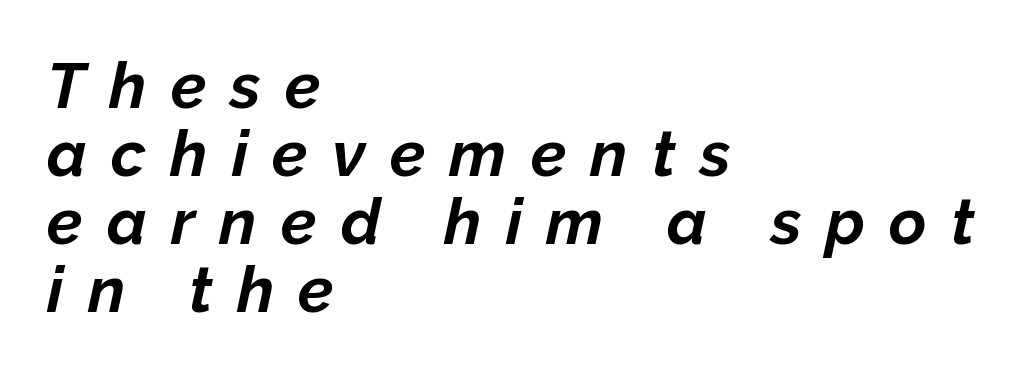
The image shows 64 px bold type, italic (leaning right); set left-aligned, tight line spacing (1.06x), unusually wide letter spacing (+0.38 em), not underlined; low stroke contrast and a medium x-height.
